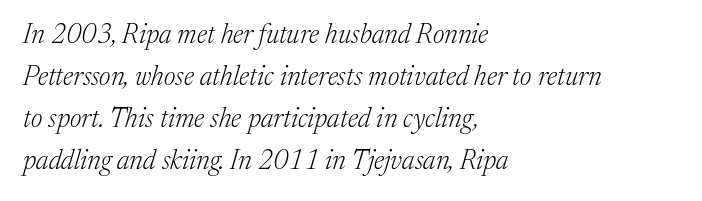
Baseline-to-baseline distance is the conventional proportion of letter height. Heft: none added — not bold. Only glyphs here, with clear space below each row. The face used here has a pronounced slope to its letters.
